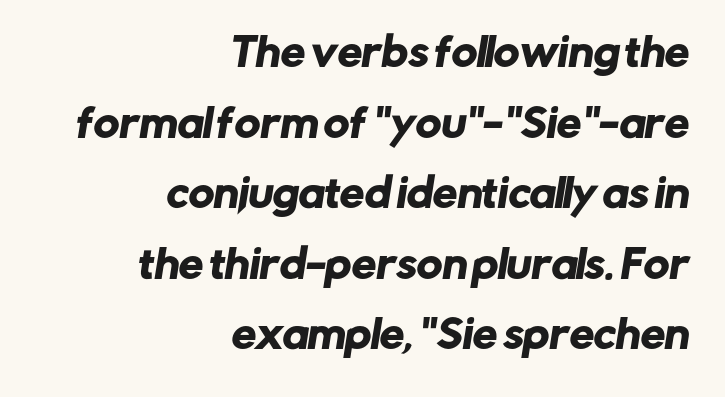
A typesetter would label this face a sans. The ragged edge is on the left, which tells us the setting is flush right. Note the varied advance widths — an 'i' is clearly narrower than an 'm'. The foot of each line stays bare and open. Is the letter spacing exaggerated? No — it looks like the ordinary default.
